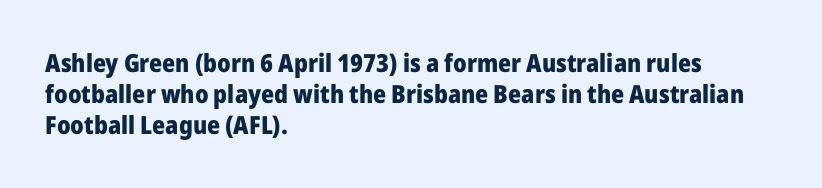
The image shows 25 px bold type, upright; set left-aligned, normal line spacing (1.25x), normal letter spacing, not underlined.
